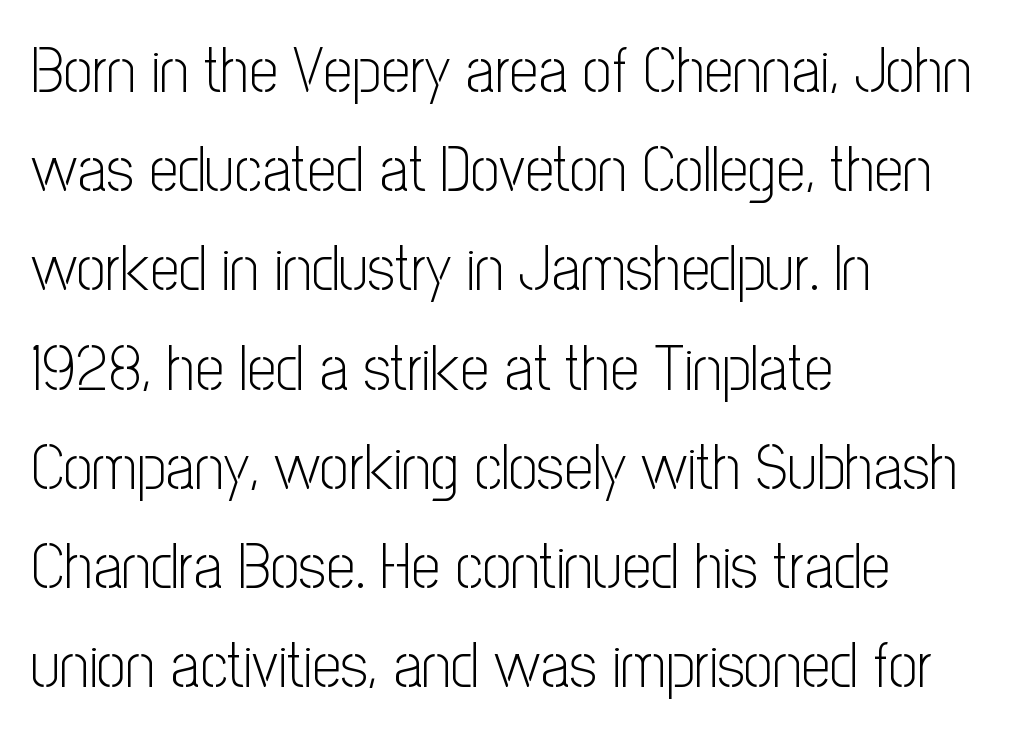
Vertical spacing — default. Glance below the letters and you will spot only blank space. Proportional: the letters do not fall into vertical columns. Examine the stroke ends and you'll find no serifs. This rendering uses left alignment, leaving the right contour irregular. Spacing between characters is what you'd get straight out of the box.
